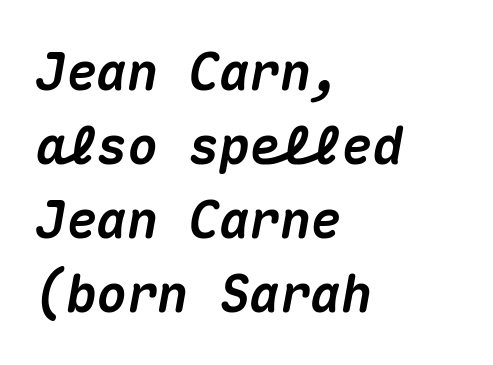
Posture: slanted. In terms of leading, this rendering sits right in the middle. These lines stack with their left ends in a neat column. In terms of letterspacing, this is plain default setting.
